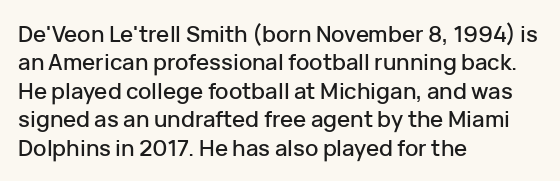
The image shows 22 px text type, upright; set left-aligned, normal line spacing (1.29x), normal letter spacing, not underlined.
